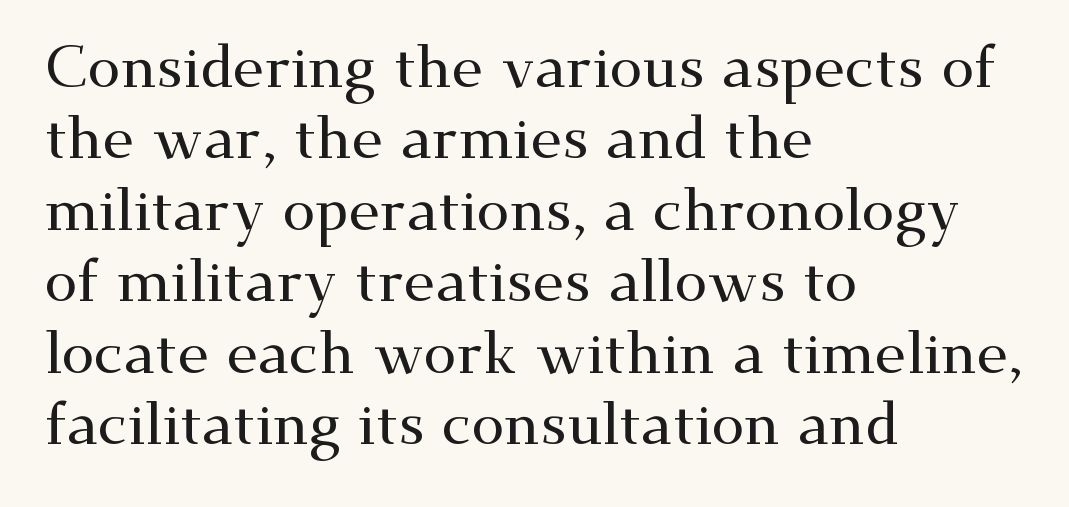
Q: Is the text italic (slanted)? A: No, it is upright.
Q: Is the typeface a serif or a sans-serif typeface? A: Serif.
Q: Is the text underlined? A: No.
Q: How is the paragraph aligned? A: Left-aligned.
Q: Is the spacing between letters normal or unusually wide? A: Normal.
Q: Width (condensed, normal, or wide)? A: Wide.
Q: Stroke contrast? A: Medium.
Q: x-height? A: Small.
Q: Monospaced? A: No.
